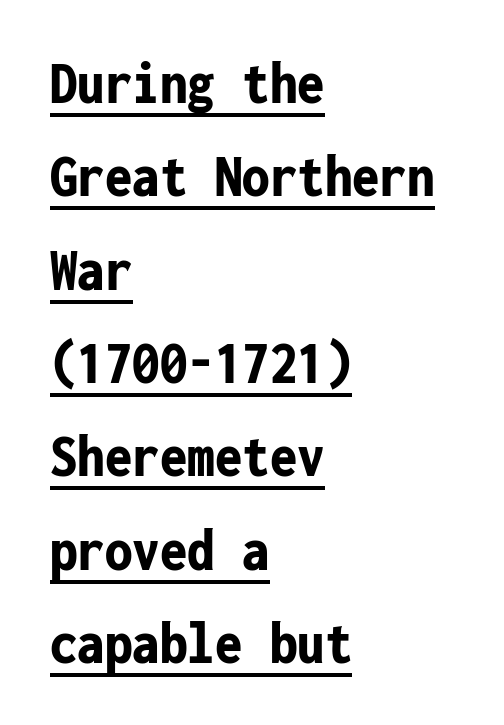
{"serif": "no", "italic": "no", "bold": "yes", "weight": "bold", "width": "condensed", "stroke_contrast": "low", "x_height": "medium", "monospaced": "yes", "underline": "yes", "align": "left", "line_spacing": "normal", "line_spacing_ratio": 1.53, "letter_spacing": "normal", "letter_spacing_em": 0.0, "glyph_px": 61}
